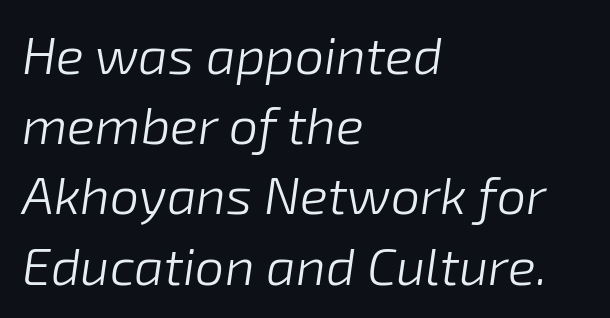
The image shows 52 px light type, italic (leaning right); set left-aligned, normal line spacing (1.35x), normal letter spacing, not underlined; low stroke contrast and a medium x-height.
